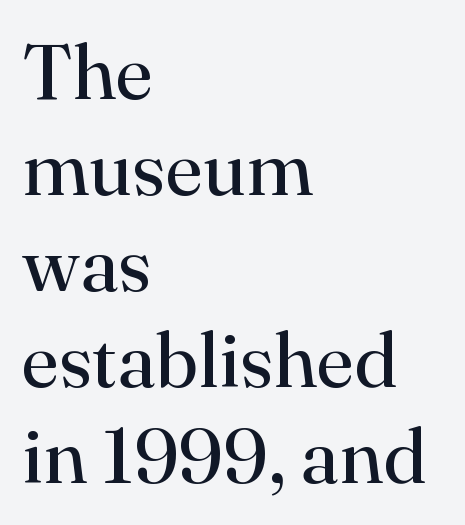
{"serif": "yes", "italic": "no", "bold": "no", "weight": "regular", "width": "normal", "stroke_contrast": "high", "x_height": "small", "monospaced": "no", "underline": "no", "align": "left", "line_spacing_ratio": 1.23, "letter_spacing": "normal", "letter_spacing_em": 0.0, "glyph_px": 78}
